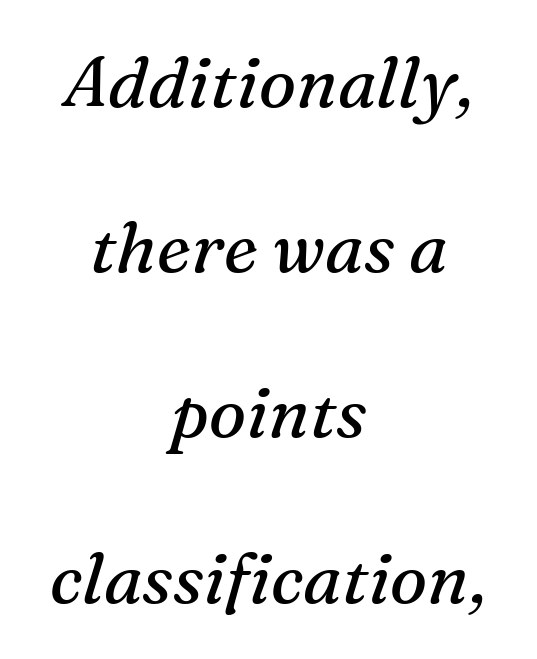
A typesetter would mark this as italic. Observe the serifs anchoring each vertical stroke in this sample. Spacing verdict: proportional, widths tailored to each character. The compositor balanced each line on the midline. How are the letters spaced? Ordinarily, with no added tracking. The baseline area is clear.
